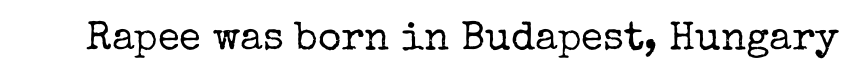
{"serif": "yes", "italic": "no", "bold": "no", "weight": "regular", "width": "normal", "stroke_contrast": "low", "x_height": "medium", "monospaced": "no", "underline": "no", "letter_spacing": "normal", "letter_spacing_em": 0.0, "glyph_px": 40}
